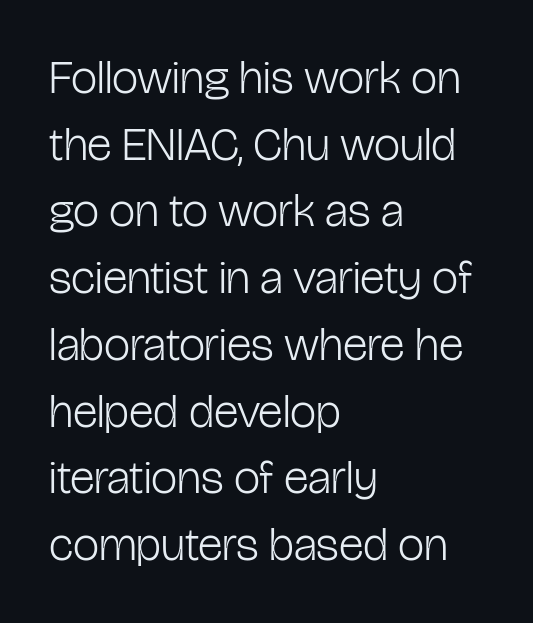
The image shows 47 px light, condensed sans-serif type, upright; set left-aligned, normal line spacing (1.42x), normal letter spacing, not underlined; low stroke contrast and a medium x-height.
